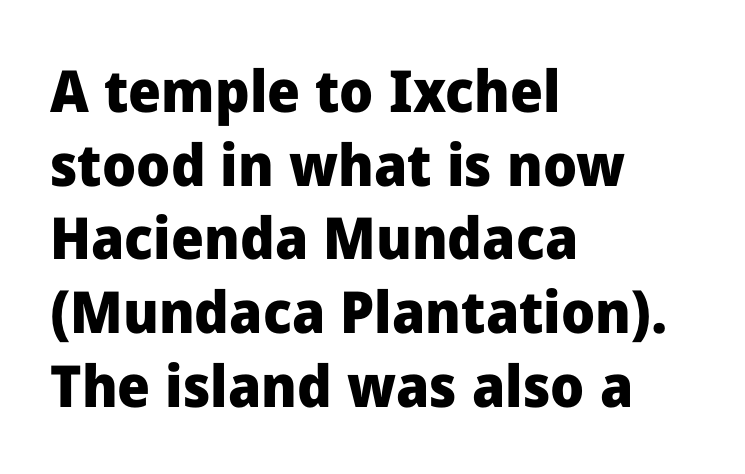
{"serif": "no", "italic": "no", "bold": "yes", "weight": "heavy", "width": "normal", "stroke_contrast": "low", "x_height": "medium", "monospaced": "no", "underline": "no", "align": "left", "line_spacing": "normal", "line_spacing_ratio": 1.27, "letter_spacing": "normal", "letter_spacing_em": 0.0, "glyph_px": 58}
